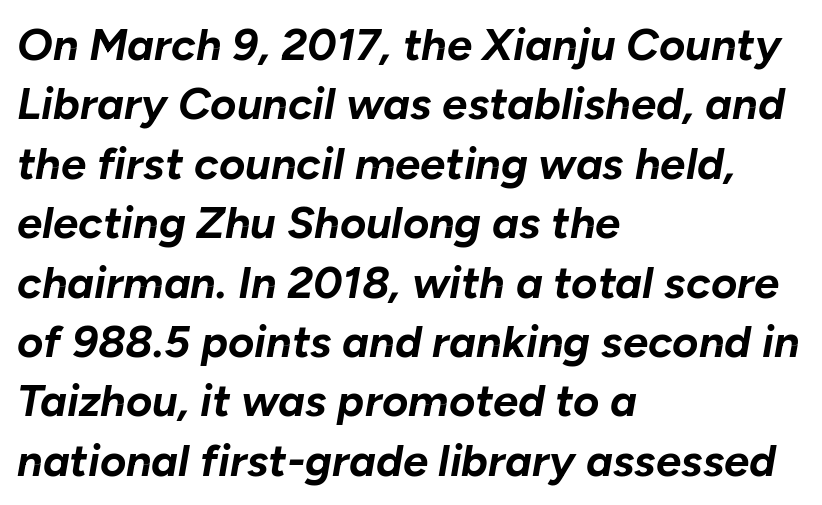
{"italic": "yes", "lean": "right", "slant_degrees": 10, "bold": "yes", "weight": "bold", "width": "normal", "stroke_contrast": "low", "x_height": "medium", "monospaced": "no", "underline": "no", "align": "left", "line_spacing": "normal", "line_spacing_ratio": 1.32, "letter_spacing": "normal", "letter_spacing_em": 0.0, "glyph_px": 45}
